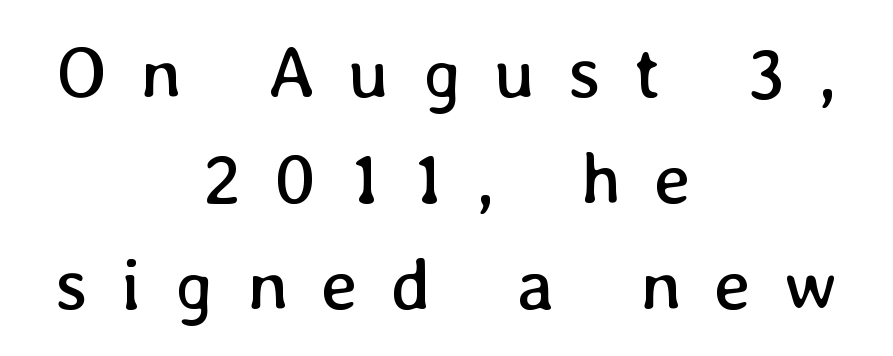
Note the varied advance widths — an 'i' is clearly narrower than an 'm'. If you folded the block vertically in half, each line would mirror itself in length. Short note: letters widely spaced. The rows are spaced the way most documents space them. This is roman type, the default non-slanted kind. Any mark beneath the type? The region is blank.
